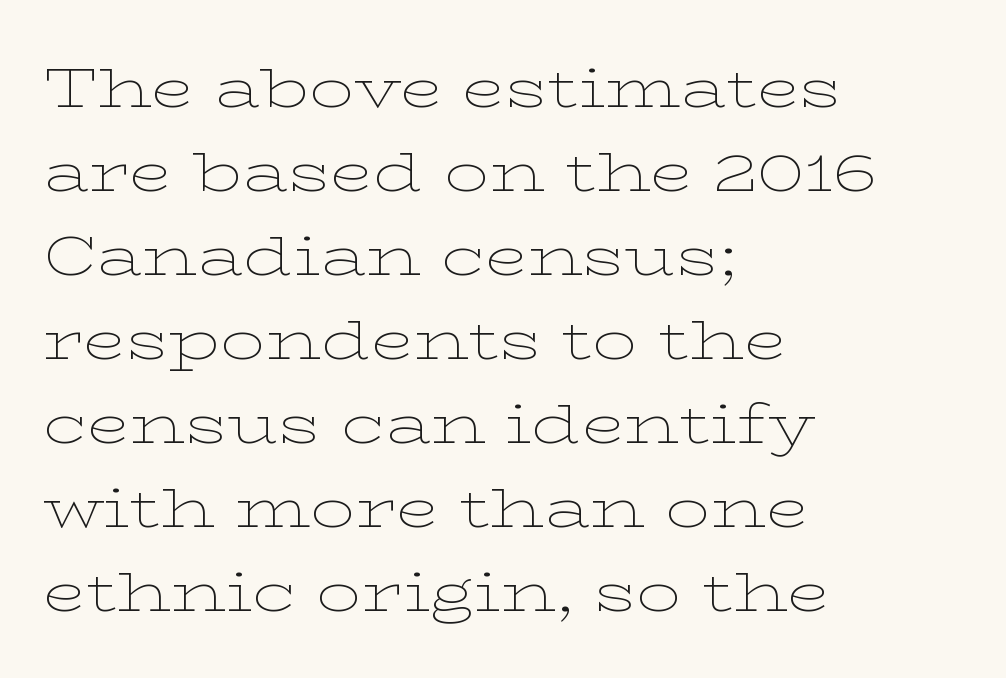
The image shows 56 px thin, wide serif type, upright; set left-aligned, normal line spacing (1.5x), normal letter spacing, not underlined; low stroke contrast and a medium x-height.
